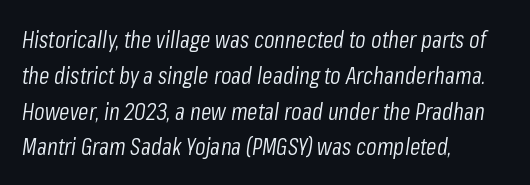
Q: Is the text bold? A: No.
Q: Is the text italic (slanted)? A: Yes, it leans right by about 8 degrees.
Q: Is the text underlined? A: No.
Q: How is the paragraph aligned? A: Left-aligned.
Q: Is the spacing between letters normal or unusually wide? A: Normal.
Q: Is the spacing between lines tight, normal or loose? A: Normal.
